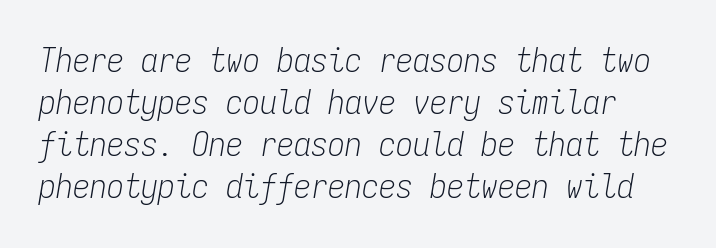
The image shows 34 px light, condensed type, italic (leaning right), monospaced; set line spacing 1.24x, normal letter spacing, not underlined; low stroke contrast and a medium x-height.
